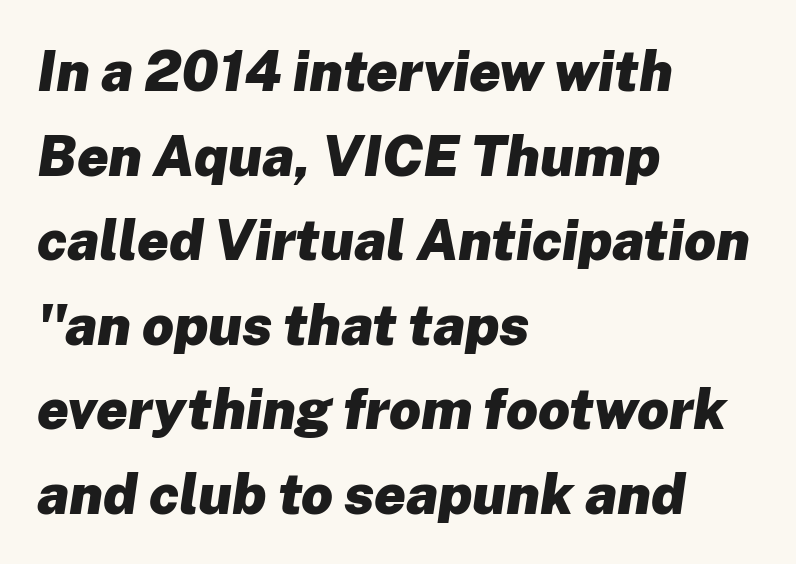
Heft: maximum for text — a bold. The baseline area is clear. The rows are spaced the way most documents space them. The passage shown is typed in a proportional face where columns would drift. The text block is weighted toward the left margin, trailing off unevenly rightward. The passage shown leans; its letterforms are oblique.
